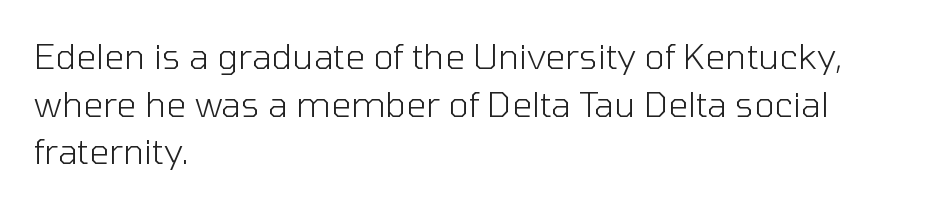
Q: Is the text bold? A: No.
Q: Is the text italic (slanted)? A: No, it is upright.
Q: Is the typeface a serif or a sans-serif typeface? A: Sans-serif.
Q: Is the text underlined? A: No.
Q: How is the paragraph aligned? A: Left-aligned.
Q: Is the spacing between letters normal or unusually wide? A: Normal.
Q: Is the spacing between lines tight, normal or loose? A: Normal.
Q: Width (condensed, normal, or wide)? A: Normal.
Q: Stroke contrast? A: Low.
Q: x-height? A: Medium.
Q: Monospaced? A: No.
